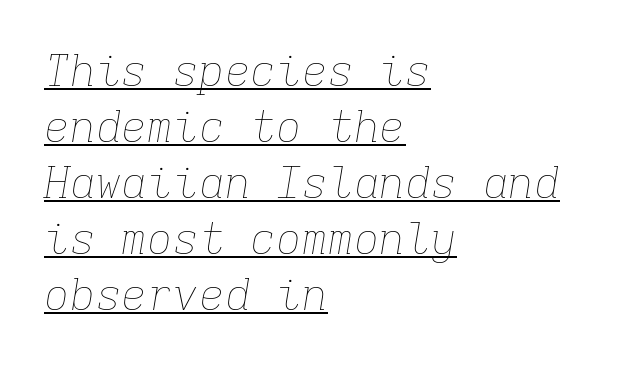
Q: Is the text bold? A: No.
Q: Is the text italic (slanted)? A: Yes, it leans right by about 9 degrees.
Q: Is the text underlined? A: Yes.
Q: How is the paragraph aligned? A: Left-aligned.
Q: Is the spacing between letters normal or unusually wide? A: Normal.
Q: Is the spacing between lines tight, normal or loose? A: Normal.
Q: Width (condensed, normal, or wide)? A: Normal.
Q: Stroke contrast? A: Low.
Q: x-height? A: Medium.
Q: Monospaced? A: Yes.
